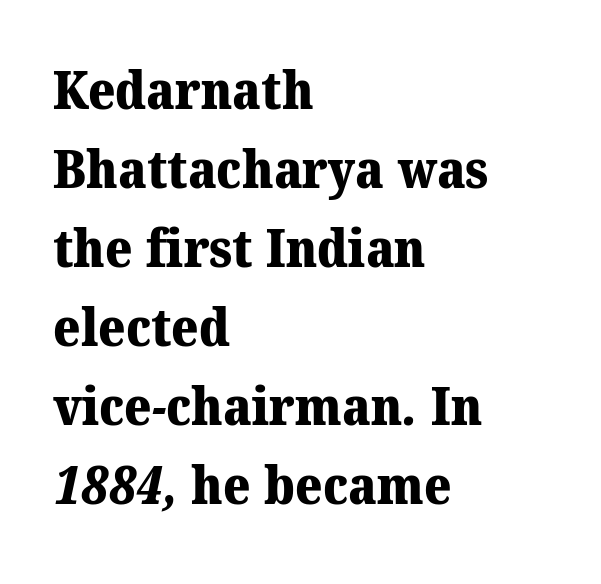
Q: Is the text bold? A: Yes.
Q: Is the typeface a serif or a sans-serif typeface? A: Serif.
Q: Is the text underlined? A: No.
Q: How is the paragraph aligned? A: Left-aligned.
Q: Is the spacing between letters normal or unusually wide? A: Normal.
Q: Is the spacing between lines tight, normal or loose? A: Normal.
Q: Width (condensed, normal, or wide)? A: Normal.
Q: Stroke contrast? A: Medium.
Q: x-height? A: Medium.
Q: Monospaced? A: No.
